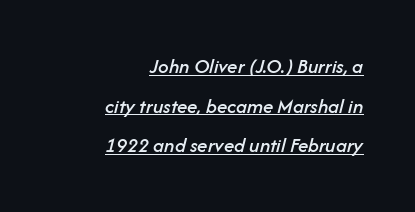
{"italic": "yes", "lean": "right", "slant_degrees": 14, "underline": "yes", "align": "right", "line_spacing_ratio": 1.89, "letter_spacing": "normal", "letter_spacing_em": 0.0, "glyph_px": 21}
